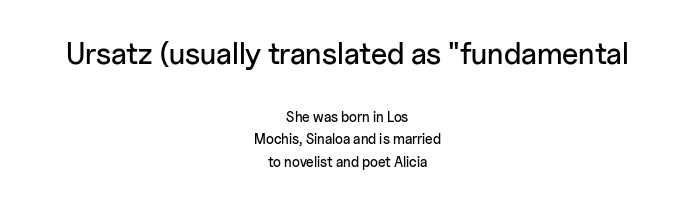
Reading top to bottom, the characters get smaller at the block break. This sample has the flowing, uneven cadence of proportional lettering. This rendering features lettering with no underline. A centered setting, common on invitations and titles, is used for this passage. The rendering shows plain stroke endings on the letterforms — a sans-serif design. Does the lettering tilt? It doesn't — this is upright.
